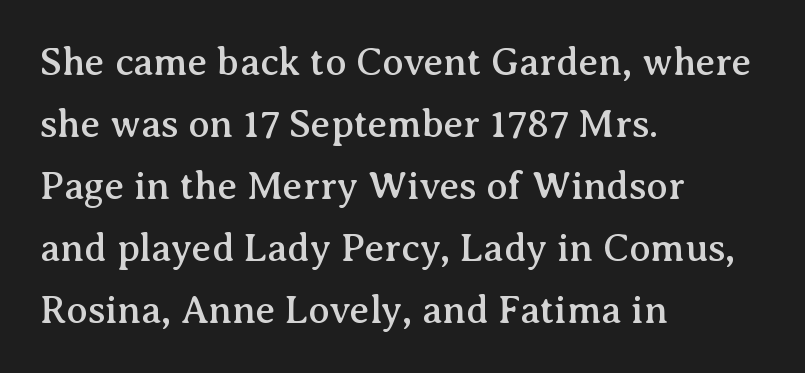
The letters sit at their default tracking, neither squeezed nor spread. The rendering anchors every line to the left-hand side. When letters stand straight like this, we call the style roman or upright. Reading down the column, the eye jumps a familiar distance to each next line. Varying glyph widths throughout — classic text-font behaviour. Check the space under the baseline: it is left empty.
